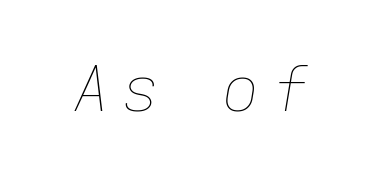
{"italic": "yes", "lean": "right", "slant_degrees": 9, "bold": "no", "weight": "thin", "width": "normal", "stroke_contrast": "low", "x_height": "medium", "monospaced": "yes", "underline": "no", "glyph_px": 63}
